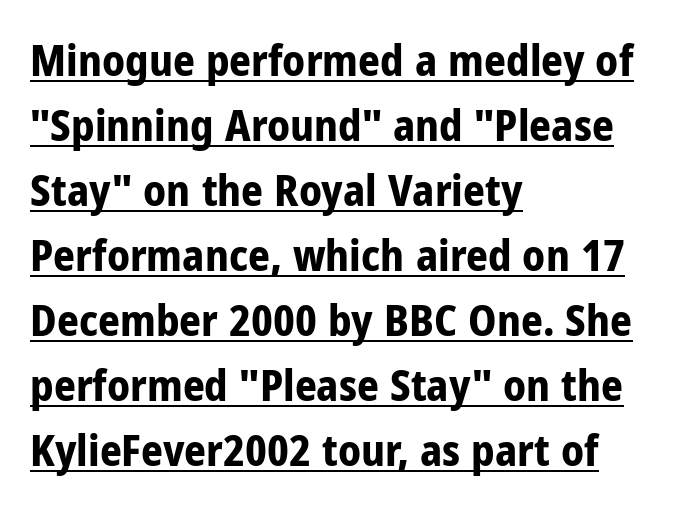
Q: Is the text bold? A: Yes.
Q: Is the text italic (slanted)? A: No, it is upright.
Q: Is the typeface a serif or a sans-serif typeface? A: Sans-serif.
Q: Is the text underlined? A: Yes.
Q: How is the paragraph aligned? A: Left-aligned.
Q: Is the spacing between letters normal or unusually wide? A: Normal.
Q: Is the spacing between lines tight, normal or loose? A: Normal.
Q: Width (condensed, normal, or wide)? A: Condensed.
Q: Stroke contrast? A: Low.
Q: x-height? A: Medium.
Q: Monospaced? A: No.
